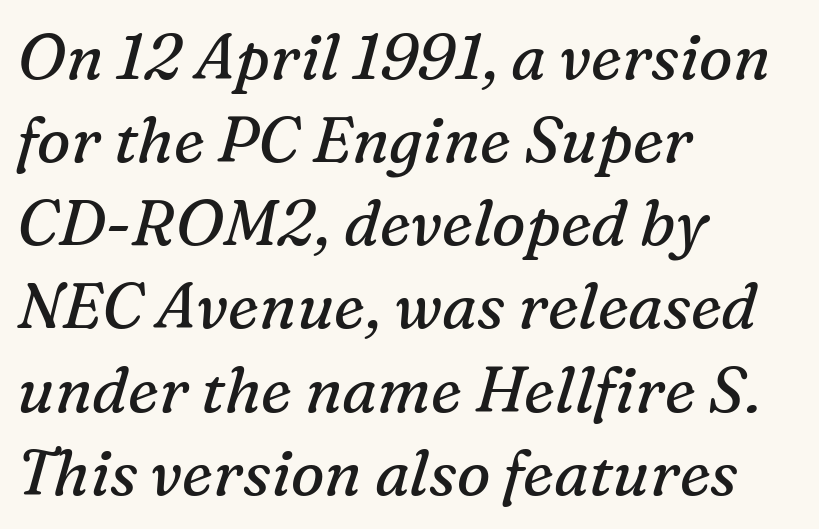
The image shows 63 px regular-weight serif type, italic (leaning right); set left-aligned, normal line spacing (1.32x), normal letter spacing, not underlined; medium stroke contrast and a medium x-height.
